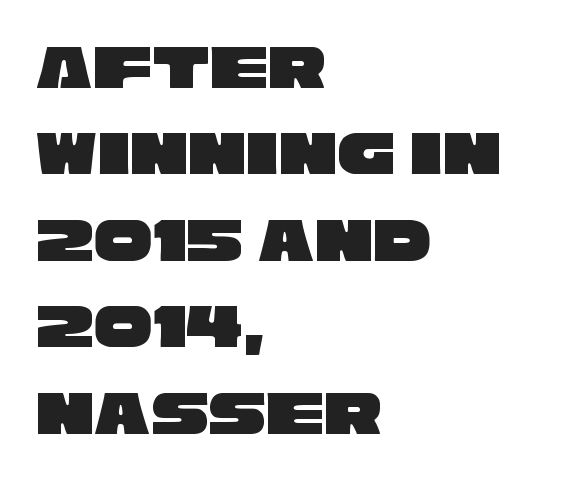
The image shows 65 px wide sans-serif type; set left-aligned, normal line spacing (1.33x), normal letter spacing, not underlined; low stroke contrast and a large x-height.
